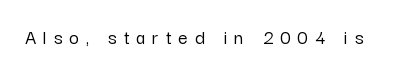
{"italic": "no", "underline": "no", "letter_spacing": "wide", "letter_spacing_em": 0.33, "glyph_px": 21}
